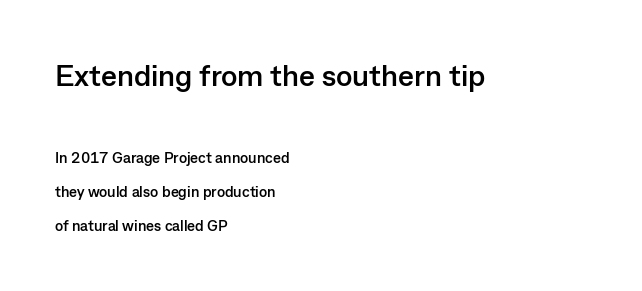
Q: Is the text bold? A: Yes.
Q: Is the text italic (slanted)? A: No, it is upright.
Q: Is the typeface a serif or a sans-serif typeface? A: Sans-serif.
Q: Is the text underlined? A: No.
Q: How is the paragraph aligned? A: Left-aligned.
Q: Is the spacing between letters normal or unusually wide? A: Normal.
Q: Is the spacing between lines tight, normal or loose? A: Loose.
Q: Which block of text is set in a larger size, the first (top) or the second (bottom)? A: The first (top) one.
Q: Width (condensed, normal, or wide)? A: Normal.
Q: Stroke contrast? A: Low.
Q: x-height? A: Medium.
Q: Monospaced? A: No.
